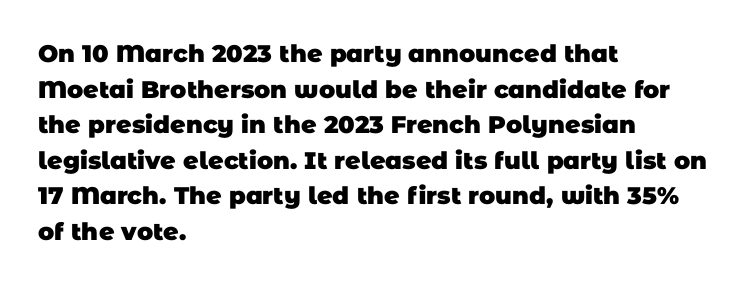
The image shows 24 px bold type; set left-aligned, normal line spacing (1.48x), normal letter spacing, not underlined.
